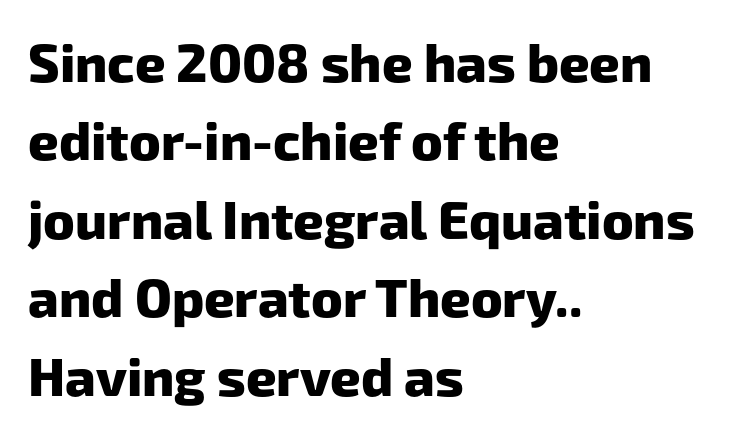
The image shows 53 px heavy sans-serif type; set left-aligned, normal line spacing (1.48x), normal letter spacing, not underlined; low stroke contrast and a medium x-height.
